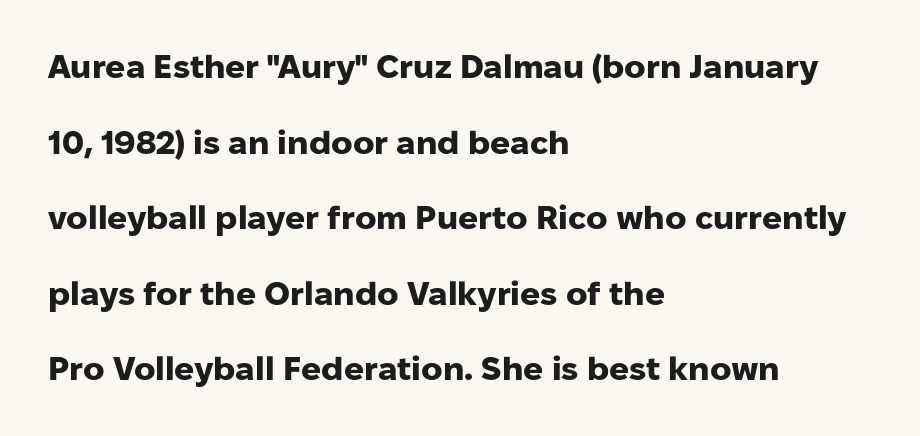
{"serif": "no", "italic": "no", "bold": "yes", "weight": "heavy", "width": "normal", "stroke_contrast": "low", "x_height": "medium", "monospaced": "no", "underline": "no", "align": "left", "line_spacing": "loose", "line_spacing_ratio": 2.29, "letter_spacing": "normal", "letter_spacing_em": 0.0, "glyph_px": 33}
